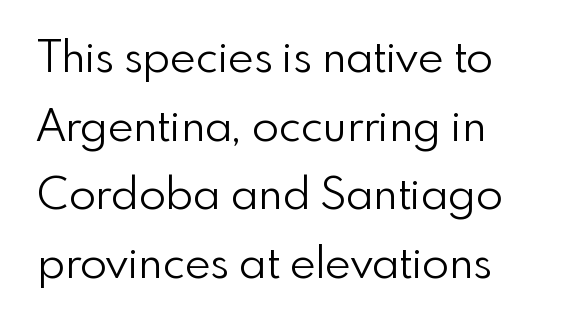
Stroke thickness stays within the range of a standard reading face or lighter. Summary of vertical rhythm: regular, with standard interline spacing. The letters stand upright; this is a roman face. Unlike a traditional serif, this face leaves its strokes unadorned. Check the space under the baseline: it is left empty. Look at the tracking — it's just the regular setting, nothing added.
